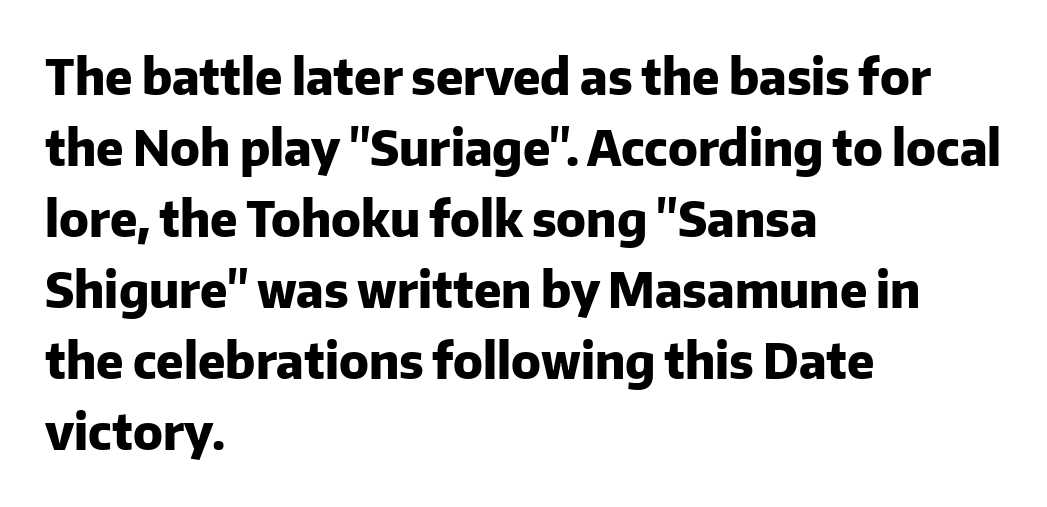
Has an underline been added? It has not. Horizontal alignment here is leftward, the default for most running prose. No extra tracking has been applied to these lines. Summary of weight: heavy, a full bold.
